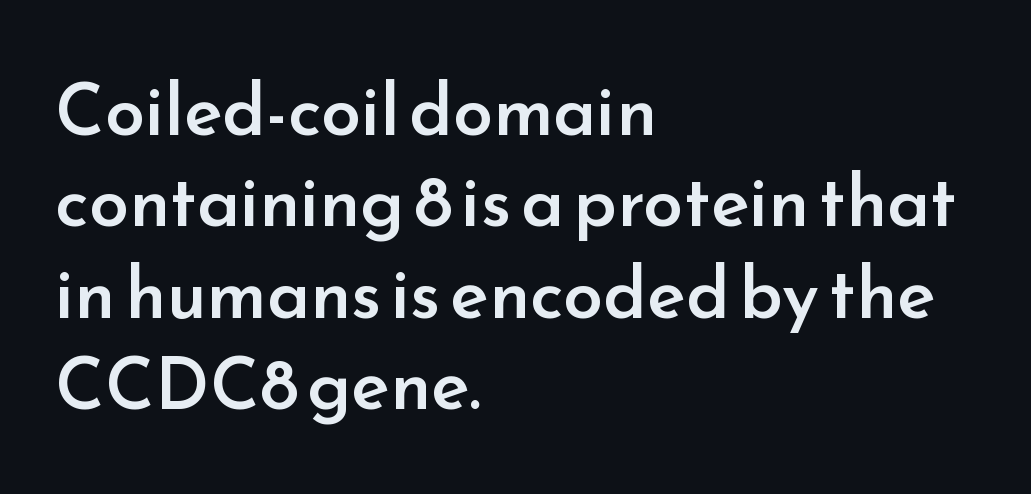
{"serif": "no", "italic": "no", "bold": "semi", "weight": "semibold", "width": "normal", "stroke_contrast": "low", "x_height": "small", "monospaced": "no", "underline": "no", "align": "left", "line_spacing": "normal", "line_spacing_ratio": 1.27, "letter_spacing": "normal", "letter_spacing_em": 0.0, "glyph_px": 72}
